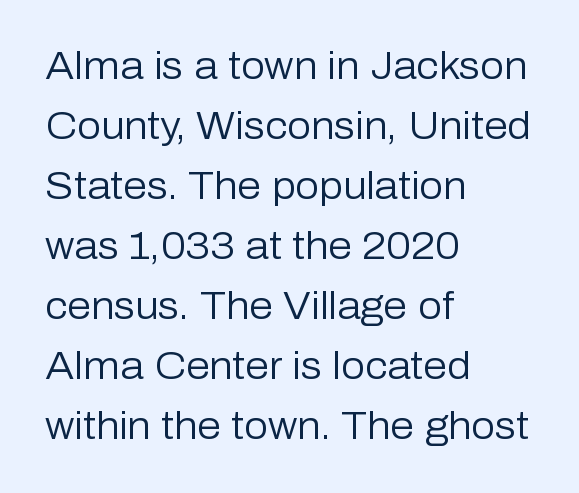
{"serif": "no", "italic": "no", "bold": "no", "weight": "regular", "width": "normal", "stroke_contrast": "low", "x_height": "medium", "monospaced": "no", "underline": "no", "align": "left", "line_spacing": "normal", "line_spacing_ratio": 1.58, "letter_spacing": "normal", "letter_spacing_em": 0.0, "glyph_px": 38}
